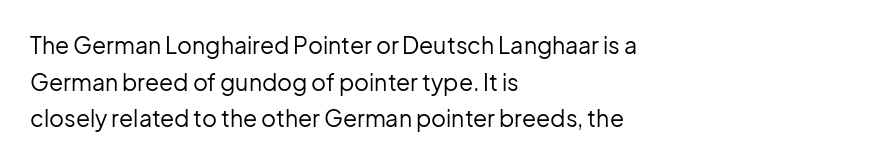
Notice how descenders clear the ascenders below comfortably — that's standard leading. Heft: none added — not bold. Posture: upright roman. The tracking reads as untouched default to a designer's eye. If you drew a ruler down the left edge, every line would touch it.
